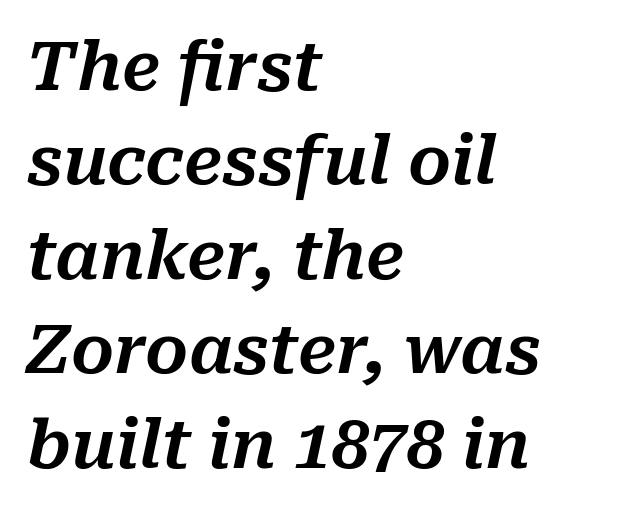
The image shows 67 px text type, italic (leaning right); set left-aligned, normal line spacing (1.41x), normal letter spacing, not underlined; medium stroke contrast and a medium x-height.
